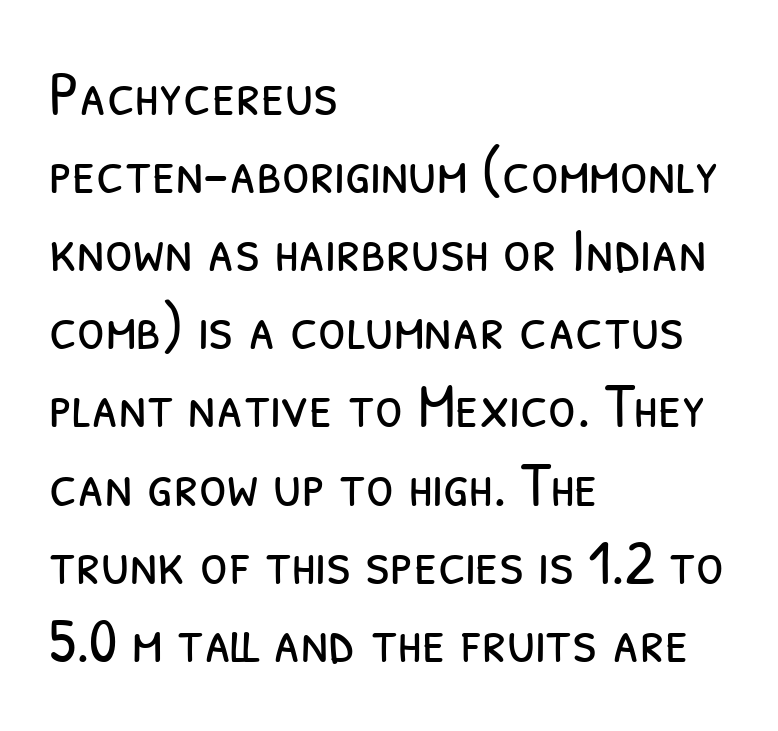
The image shows 63 px light, condensed sans-serif type; set left-aligned, line spacing 1.24x, normal letter spacing, not underlined; low stroke contrast and a medium x-height.
